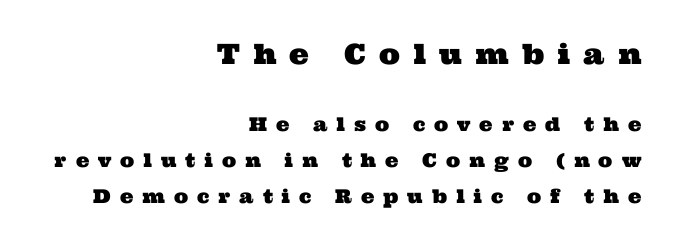
Glyph-to-glyph distance is far greater than everyday printed text. Type style note: has serifs. Reading down the column, the eye jumps a long way to each next line. Bare-footed words on every line.
